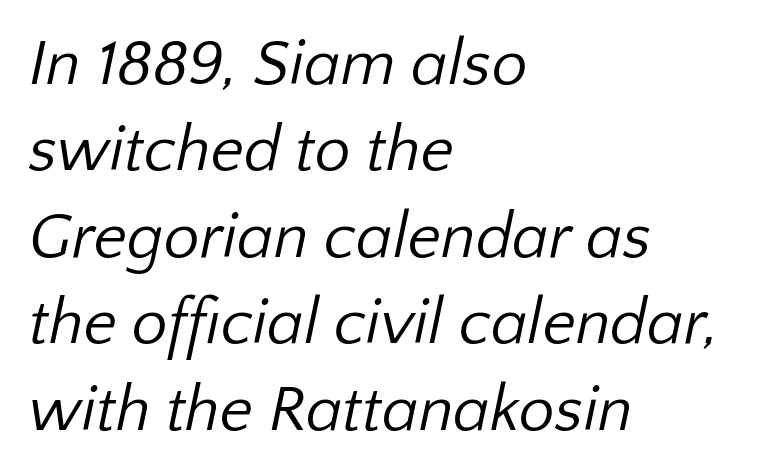
Q: Is the text bold? A: No.
Q: Is the typeface a serif or a sans-serif typeface? A: Sans-serif.
Q: Is the text underlined? A: No.
Q: How is the paragraph aligned? A: Left-aligned.
Q: Is the spacing between letters normal or unusually wide? A: Normal.
Q: Is the spacing between lines tight, normal or loose? A: Normal.
Q: Width (condensed, normal, or wide)? A: Normal.
Q: Stroke contrast? A: Low.
Q: x-height? A: Medium.
Q: Monospaced? A: No.
